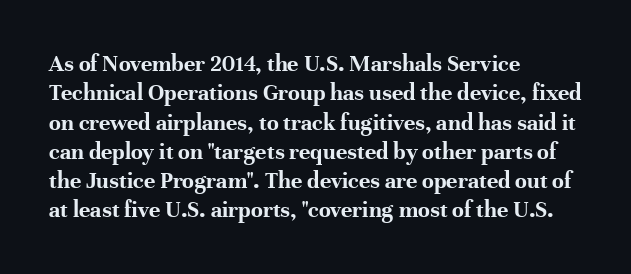
Q: Is the text bold? A: Yes.
Q: Is the text italic (slanted)? A: No, it is upright.
Q: Is the text underlined? A: No.
Q: How is the paragraph aligned? A: Left-aligned.
Q: Is the spacing between letters normal or unusually wide? A: Normal.
